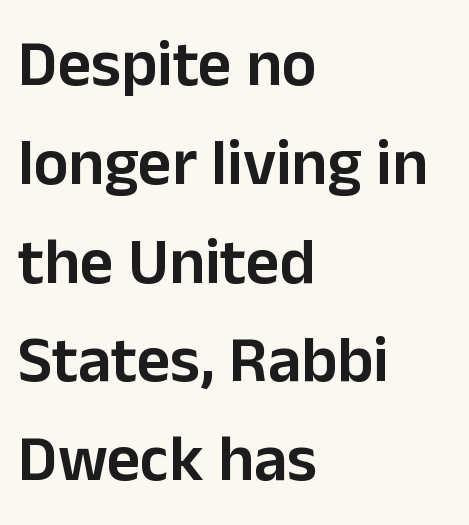
{"serif": "no", "italic": "no", "bold": "semi", "weight": "semibold", "width": "normal", "stroke_contrast": "low", "x_height": "medium", "monospaced": "no", "underline": "no", "align": "left", "line_spacing": "normal", "line_spacing_ratio": 1.52, "letter_spacing": "normal", "letter_spacing_em": 0.0, "glyph_px": 65}
